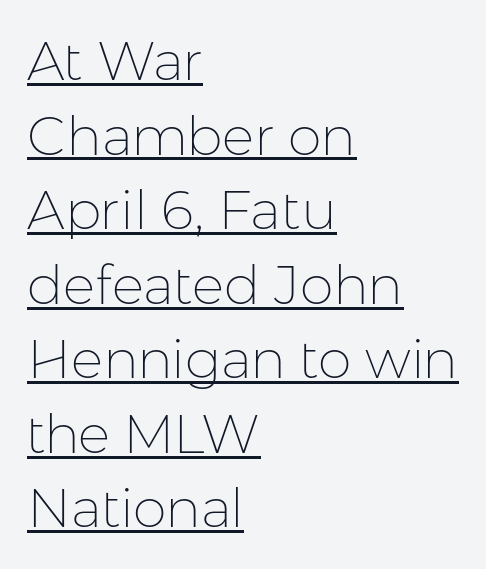
Varying glyph widths throughout — classic text-font behaviour. Normally led — the rows are evenly, conventionally spaced. These lines stack with their left ends in a neat column. The horizontal fit of the characters is conventional and even. The typesetter has applied underlining to the passage shown.
